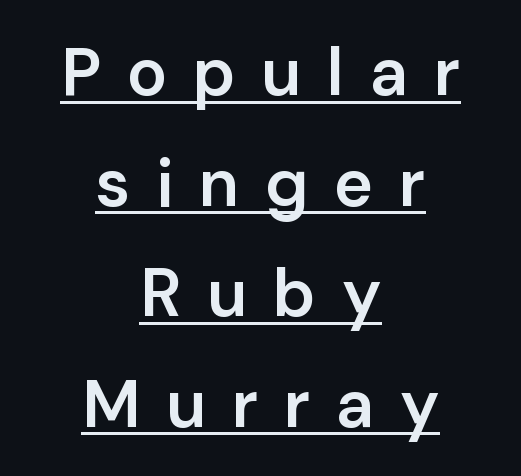
{"serif": "no", "italic": "no", "bold": "semi", "weight": "semibold", "width": "normal", "stroke_contrast": "low", "x_height": "medium", "monospaced": "no", "underline": "yes", "align": "center", "line_spacing": "normal", "line_spacing_ratio": 1.65, "letter_spacing": "wide", "letter_spacing_em": 0.38, "glyph_px": 67}
